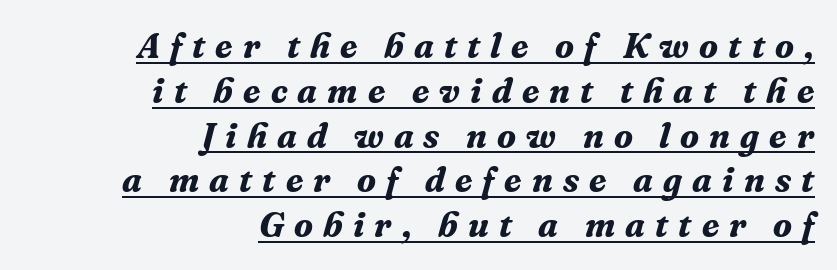
Q: Is the text bold? A: Yes.
Q: Is the text italic (slanted)? A: Yes, it leans right by about 16 degrees.
Q: Is the typeface a serif or a sans-serif typeface? A: Serif.
Q: Is the text underlined? A: Yes.
Q: How is the paragraph aligned? A: Right-aligned.
Q: Is the spacing between letters normal or unusually wide? A: Unusually wide.
Q: Is the spacing between lines tight, normal or loose? A: Normal.
Q: Width (condensed, normal, or wide)? A: Normal.
Q: Stroke contrast? A: Medium.
Q: x-height? A: Medium.
Q: Monospaced? A: No.
